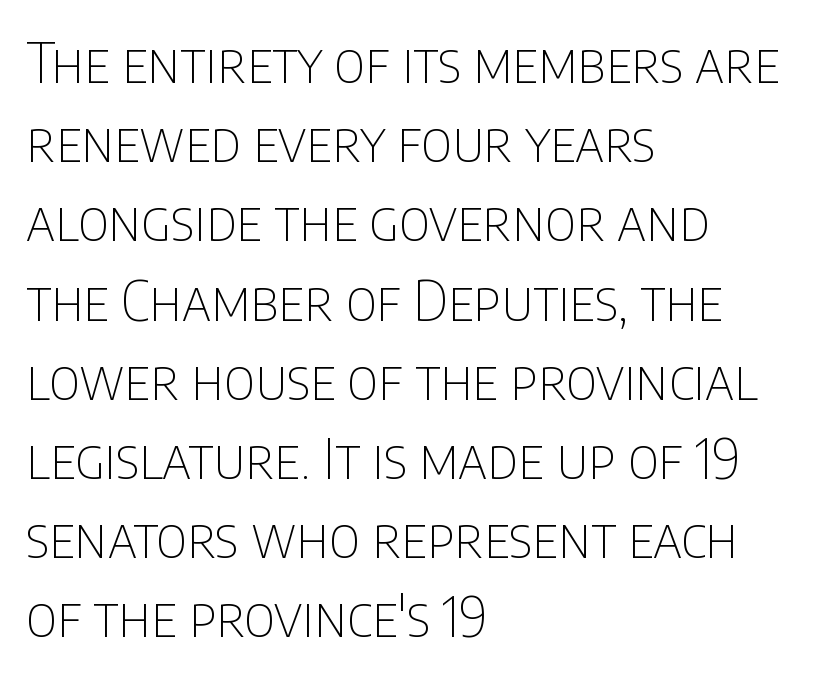
Q: Is the text bold? A: No.
Q: Is the text italic (slanted)? A: No, it is upright.
Q: Is the typeface a serif or a sans-serif typeface? A: Sans-serif.
Q: Is the text underlined? A: No.
Q: How is the paragraph aligned? A: Left-aligned.
Q: Is the spacing between letters normal or unusually wide? A: Normal.
Q: Is the spacing between lines tight, normal or loose? A: Normal.
Q: Width (condensed, normal, or wide)? A: Condensed.
Q: Stroke contrast? A: Low.
Q: x-height? A: Large.
Q: Monospaced? A: No.
